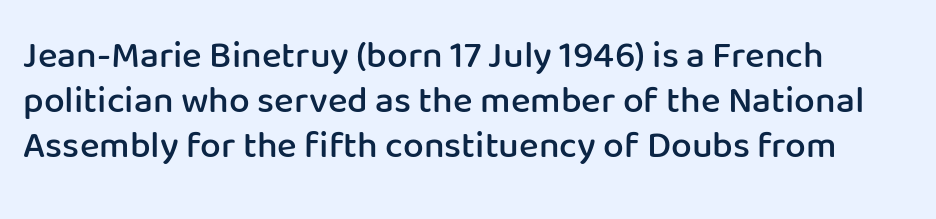
Q: Is the text bold? A: Semi-bold.
Q: Is the text italic (slanted)? A: No, it is upright.
Q: Is the typeface a serif or a sans-serif typeface? A: Sans-serif.
Q: Is the text underlined? A: No.
Q: How is the paragraph aligned? A: Left-aligned.
Q: Is the spacing between letters normal or unusually wide? A: Normal.
Q: Width (condensed, normal, or wide)? A: Normal.
Q: Stroke contrast? A: Low.
Q: x-height? A: Medium.
Q: Monospaced? A: No.
